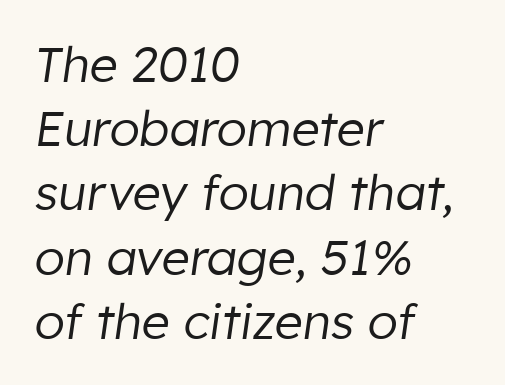
Q: Is the text bold? A: No.
Q: Is the text italic (slanted)? A: Yes, it leans right by about 8 degrees.
Q: Is the text underlined? A: No.
Q: How is the paragraph aligned? A: Left-aligned.
Q: Is the spacing between letters normal or unusually wide? A: Normal.
Q: Is the spacing between lines tight, normal or loose? A: Normal.
Q: Width (condensed, normal, or wide)? A: Normal.
Q: Stroke contrast? A: Low.
Q: x-height? A: Medium.
Q: Monospaced? A: No.
